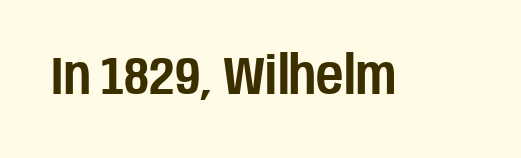
{"serif": "no", "italic": "no", "width": "condensed", "stroke_contrast": "low", "x_height": "large", "monospaced": "no", "underline": "no", "letter_spacing": "normal", "letter_spacing_em": 0.0, "glyph_px": 53}
